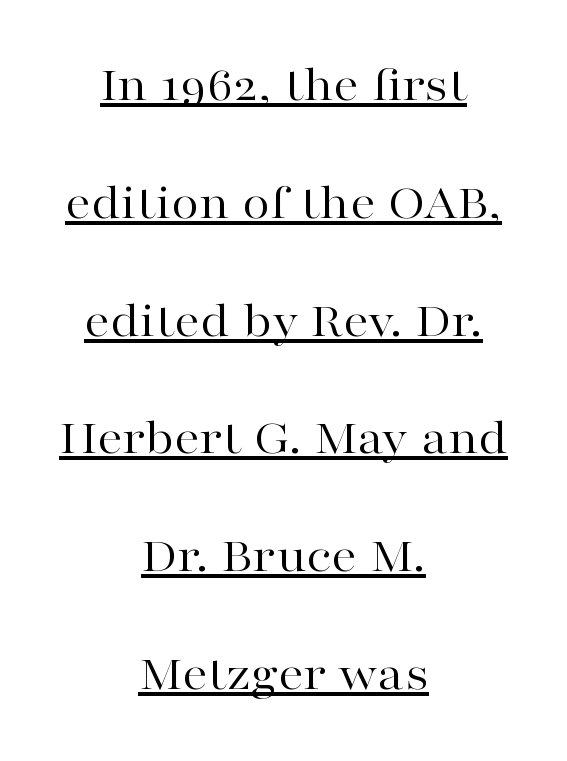
Q: Is the text bold? A: No.
Q: Is the text italic (slanted)? A: No, it is upright.
Q: Is the typeface a serif or a sans-serif typeface? A: Serif.
Q: Is the text underlined? A: Yes.
Q: How is the paragraph aligned? A: Centered.
Q: Is the spacing between letters normal or unusually wide? A: Normal.
Q: Is the spacing between lines tight, normal or loose? A: Loose.
Q: Width (condensed, normal, or wide)? A: Wide.
Q: Stroke contrast? A: High.
Q: x-height? A: Medium.
Q: Monospaced? A: No.
